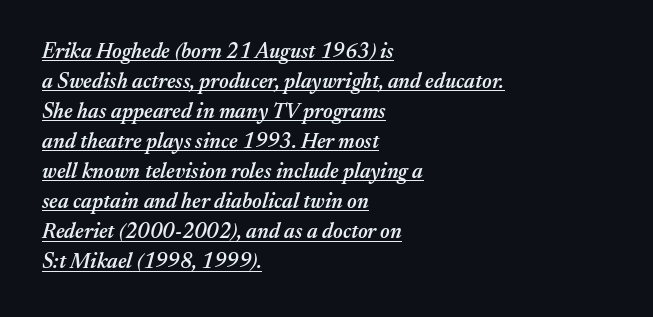
The image shows 21 px text type, italic (leaning right); set left-aligned, normal line spacing (1.43x), normal letter spacing, underlined.
